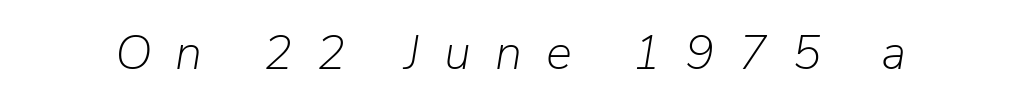
{"italic": "yes", "lean": "right", "slant_degrees": 9, "bold": "no", "weight": "light", "width": "normal", "stroke_contrast": "low", "x_height": "medium", "monospaced": "no", "underline": "no", "letter_spacing": "wide", "letter_spacing_em": 0.49, "glyph_px": 49}
